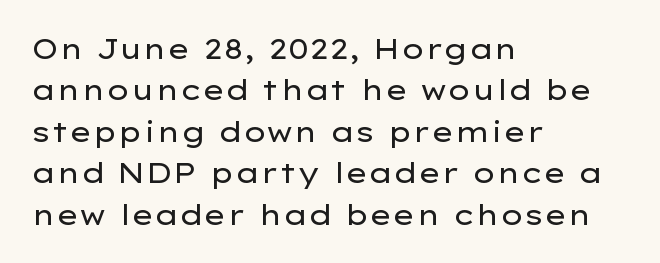
Whoever set this chose a conventional vertical rhythm. A typesetter would call this proportional, since set widths differ per character. A typesetter would call this zero additional tracking. The strokes carry an ordinary text weight at most.
